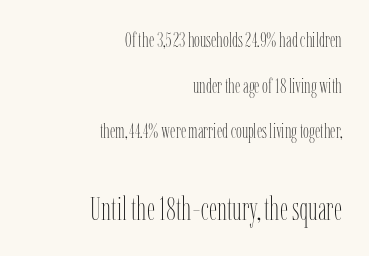
{"italic": "no", "bold": "no", "weight": "thin", "width": "condensed", "stroke_contrast": "low", "x_height": "medium", "monospaced": "no", "underline": "no", "align": "right", "line_spacing": "loose", "line_spacing_ratio": 2.17, "letter_spacing": "normal", "letter_spacing_em": 0.0, "larger_block": "second", "size_ratio": 1.52, "glyph_px": 32}
